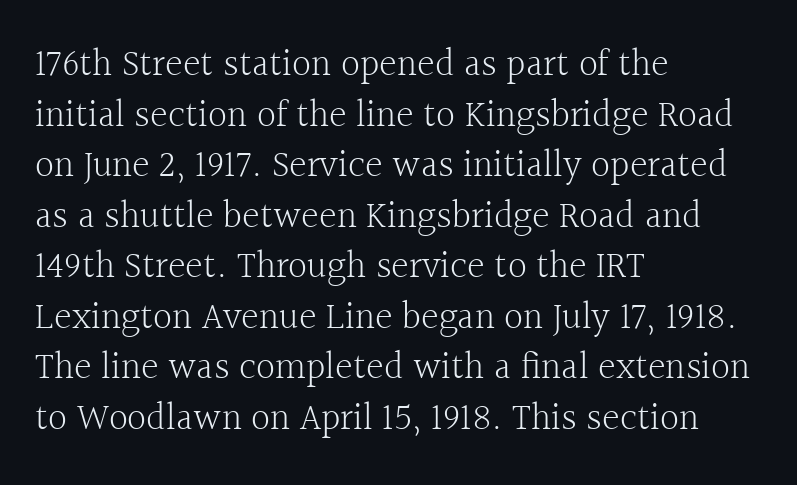
Is this a heavy cut? Hardly; it is regular or lighter. The lines are quadded left. Is there any slant? The stems are plumb. Here the glyphs are tracked normally, forming tight word shapes. Interline gaps are of average width in this sample.
